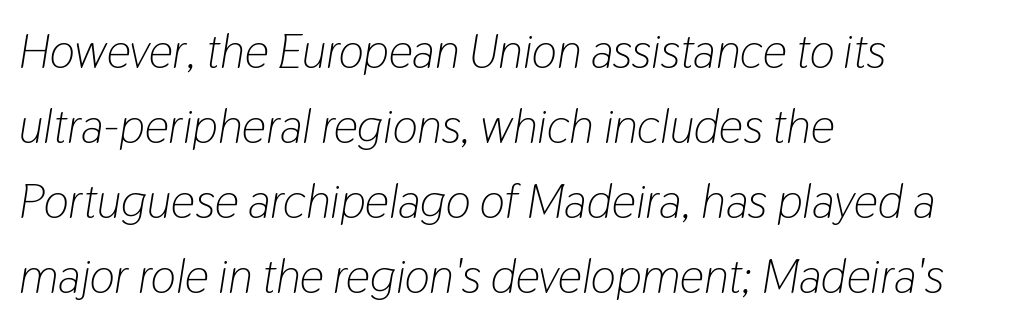
Q: Is the text bold? A: No.
Q: Is the text italic (slanted)? A: Yes, it leans right by about 9 degrees.
Q: Is the text underlined? A: No.
Q: How is the paragraph aligned? A: Left-aligned.
Q: Is the spacing between letters normal or unusually wide? A: Normal.
Q: Is the spacing between lines tight, normal or loose? A: Normal.
Q: Width (condensed, normal, or wide)? A: Condensed.
Q: Stroke contrast? A: Low.
Q: x-height? A: Medium.
Q: Monospaced? A: No.
